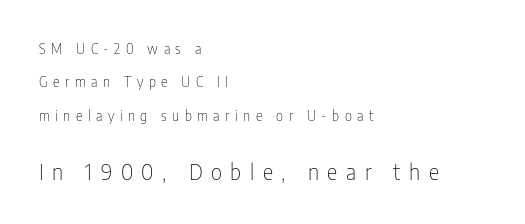
The image shows 22 px text type, upright; set left-aligned, loose line spacing (2.38x), unusually wide letter spacing (+0.39 em), not underlined; the second (bottom) block is 1.57x larger.
